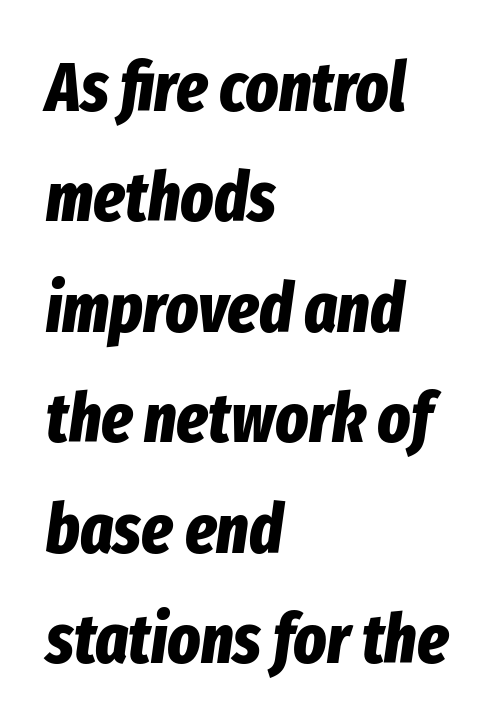
The image shows 69 px bold, condensed type, italic (leaning right); set left-aligned, normal line spacing (1.6x), normal letter spacing, not underlined; low stroke contrast and a medium x-height.
